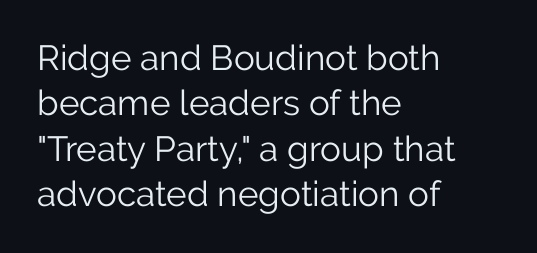
Q: Is the text bold? A: No.
Q: Is the text italic (slanted)? A: No, it is upright.
Q: Is the typeface a serif or a sans-serif typeface? A: Sans-serif.
Q: Is the text underlined? A: No.
Q: How is the paragraph aligned? A: Left-aligned.
Q: Is the spacing between letters normal or unusually wide? A: Normal.
Q: Is the spacing between lines tight, normal or loose? A: Normal.
Q: Width (condensed, normal, or wide)? A: Normal.
Q: Stroke contrast? A: Low.
Q: x-height? A: Medium.
Q: Monospaced? A: No.
